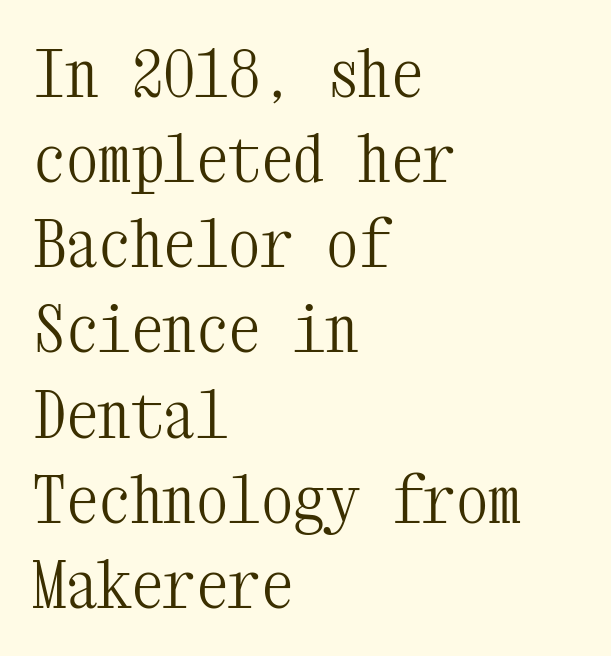
Q: Is the text bold? A: No.
Q: Is the text italic (slanted)? A: No, it is upright.
Q: Is the typeface a serif or a sans-serif typeface? A: Serif.
Q: Is the text underlined? A: No.
Q: How is the paragraph aligned? A: Left-aligned.
Q: Is the spacing between letters normal or unusually wide? A: Normal.
Q: Is the spacing between lines tight, normal or loose? A: Normal.
Q: Width (condensed, normal, or wide)? A: Condensed.
Q: Stroke contrast? A: Medium.
Q: x-height? A: Medium.
Q: Monospaced? A: Yes.
